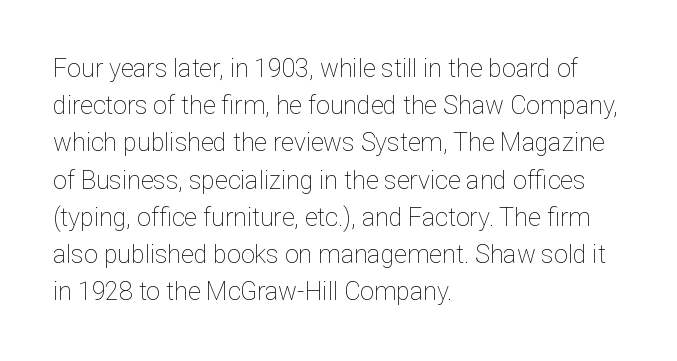
Q: Is the text bold? A: No.
Q: Is the text italic (slanted)? A: No, it is upright.
Q: Is the text underlined? A: No.
Q: How is the paragraph aligned? A: Left-aligned.
Q: Is the spacing between letters normal or unusually wide? A: Normal.
Q: Is the spacing between lines tight, normal or loose? A: Normal.
